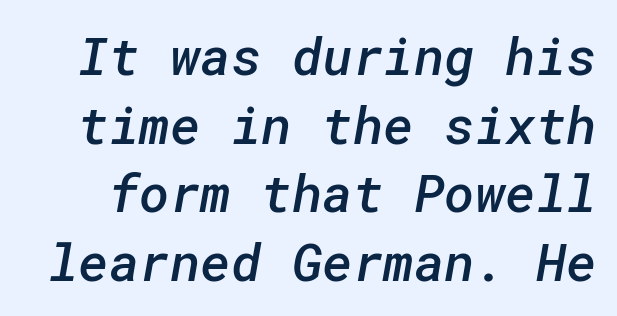
Q: Is the text bold? A: Semi-bold.
Q: Is the typeface a serif or a sans-serif typeface? A: Sans-serif.
Q: Is the text underlined? A: No.
Q: Is the spacing between letters normal or unusually wide? A: Normal.
Q: Is the spacing between lines tight, normal or loose? A: Normal.
Q: Width (condensed, normal, or wide)? A: Normal.
Q: Stroke contrast? A: Low.
Q: x-height? A: Medium.
